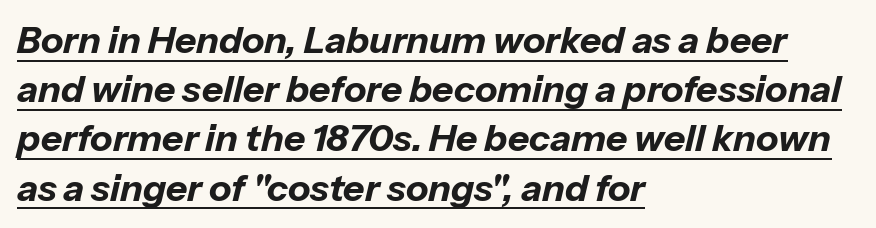
Does the weight exceed regular? Yes, all the way to bold. The vertical gap from one line to the next is medium. Characters are canted at an angle relative to the baseline's perpendicular. The letters advance in unequal steps, a hallmark of proportional type. The paragraph shown leans on its left margin. These characters rest on top of a visible drawn line.
